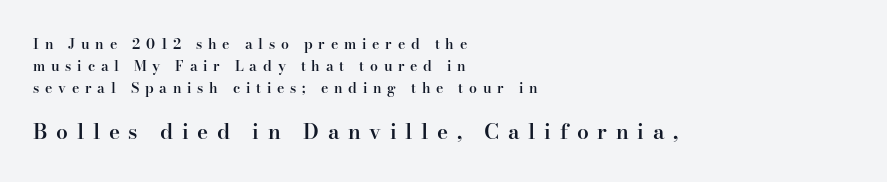
The image shows 21 px text type, upright; set left-aligned, normal line spacing (1.56x), unusually wide letter spacing (+0.41 em), not underlined; the second (bottom) block is 1.5x larger.
